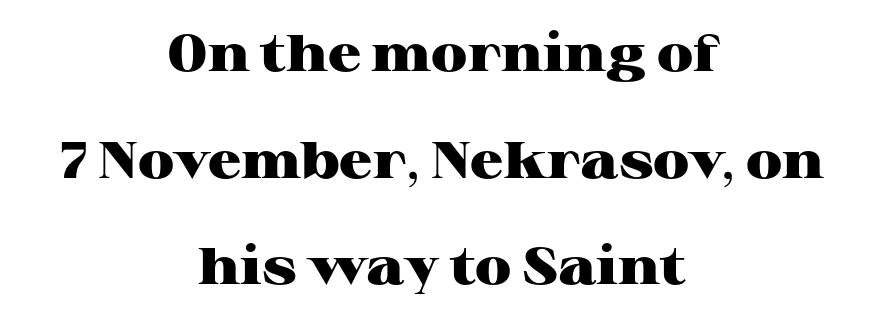
Is this a sans? No — the strokes have serifs. You could not count columns in this text — the font is proportionally spaced. These lines stack symmetrically, like a column narrowing and widening about its center. Compared with an ordinary text face, these strokes are far heavier — a full bold. Summary of vertical rhythm: relaxed, with wide interline spacing. Designer's note — italics off, roman on.
